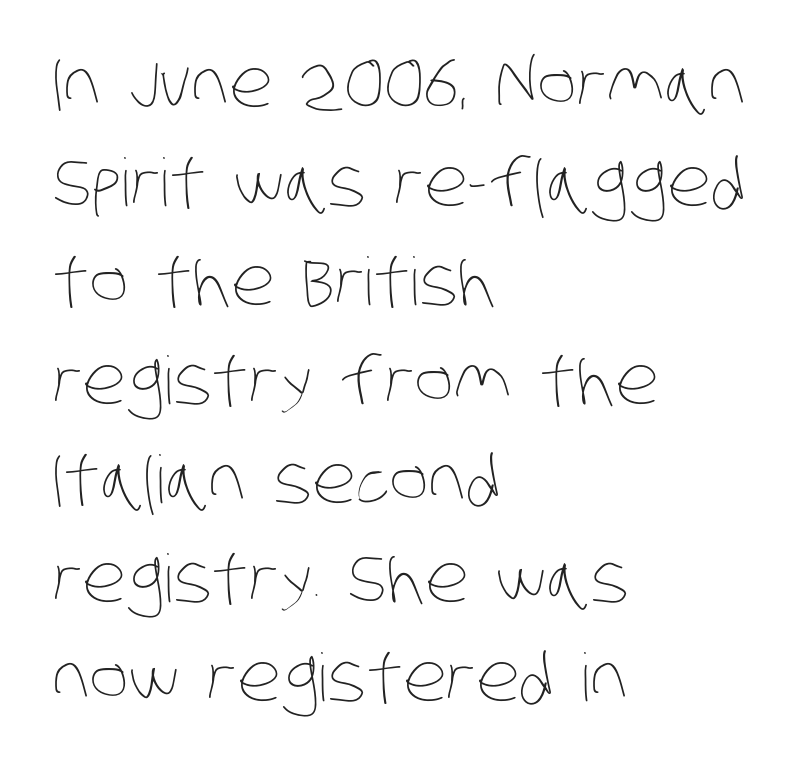
This rendering leaves character spacing at its baseline value. Each letter keeps its own natural width here, so spacing adapts to shape. Leading matches the norm, producing a regular column. The weight would be labelled regular, book, light, or lighter still. Is the block centered? No — it sits flush against the left margin.
